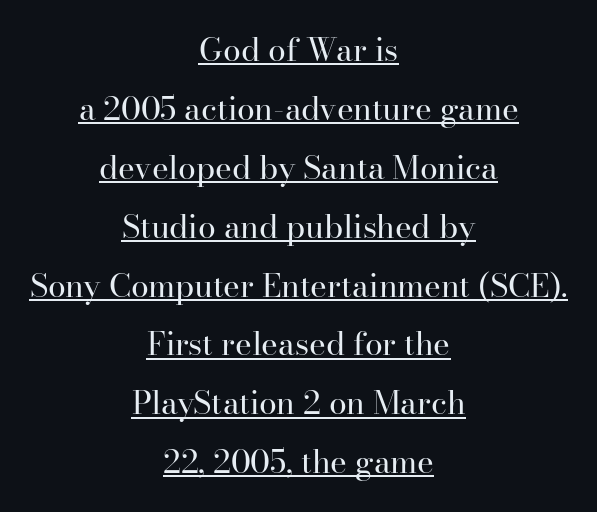
Q: Is the text bold? A: No.
Q: Is the text italic (slanted)? A: No, it is upright.
Q: Is the typeface a serif or a sans-serif typeface? A: Serif.
Q: Is the text underlined? A: Yes.
Q: How is the paragraph aligned? A: Centered.
Q: Is the spacing between letters normal or unusually wide? A: Normal.
Q: Width (condensed, normal, or wide)? A: Normal.
Q: Stroke contrast? A: High.
Q: x-height? A: Small.
Q: Monospaced? A: No.
